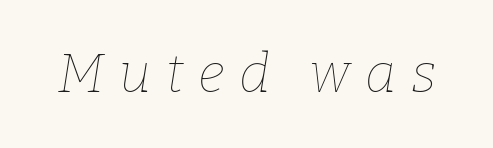
The image shows 54 px thin type, italic (leaning right); set unusually wide letter spacing (+0.27 em), not underlined; low stroke contrast and a medium x-height.
